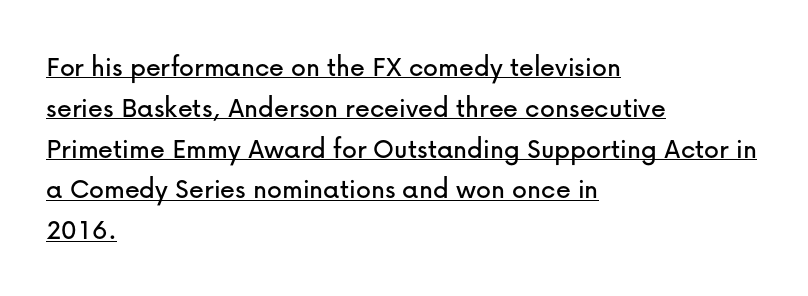
Look at the tracking — it's just the regular setting, nothing added. This sample carries an underscore along the baseline area. The passage is arranged the way most books set body copy — flush left. The glyphs in this specimen are sans serif.
